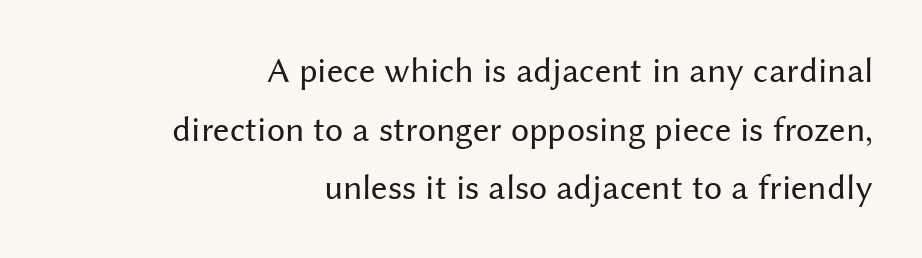
Heaviness? Minimal to ordinary, like unemphasized prose. No feet cap the strokes, marking this as sans-serif type. Characters follow at the spacing the type designer built in. Horizontally, the lines are justified to the trailing edge only. Upright lettering throughout.
